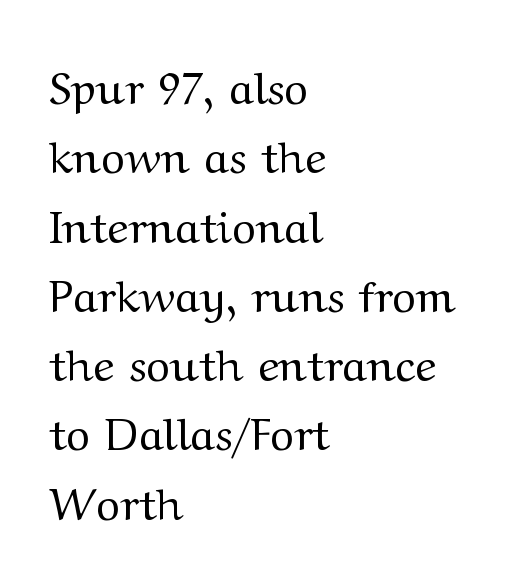
Q: Is the text bold? A: No.
Q: Is the text italic (slanted)? A: No, it is upright.
Q: Is the typeface a serif or a sans-serif typeface? A: Serif.
Q: Is the text underlined? A: No.
Q: How is the paragraph aligned? A: Left-aligned.
Q: Is the spacing between letters normal or unusually wide? A: Normal.
Q: Is the spacing between lines tight, normal or loose? A: Normal.
Q: Width (condensed, normal, or wide)? A: Wide.
Q: Stroke contrast? A: Medium.
Q: x-height? A: Medium.
Q: Monospaced? A: No.
